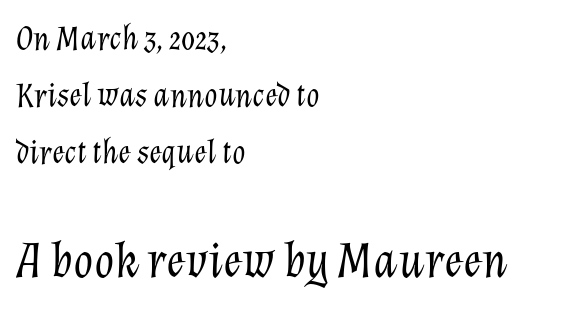
Q: Is the text bold? A: No.
Q: Is the text italic (slanted)? A: Yes, it leans right by about 12 degrees.
Q: Is the text underlined? A: No.
Q: How is the paragraph aligned? A: Left-aligned.
Q: Is the spacing between letters normal or unusually wide? A: Normal.
Q: Is the spacing between lines tight, normal or loose? A: Normal.
Q: Which block of text is set in a larger size, the first (top) or the second (bottom)? A: The second (bottom) one.
Q: Width (condensed, normal, or wide)? A: Normal.
Q: Stroke contrast? A: Low.
Q: x-height? A: Medium.
Q: Monospaced? A: No.
